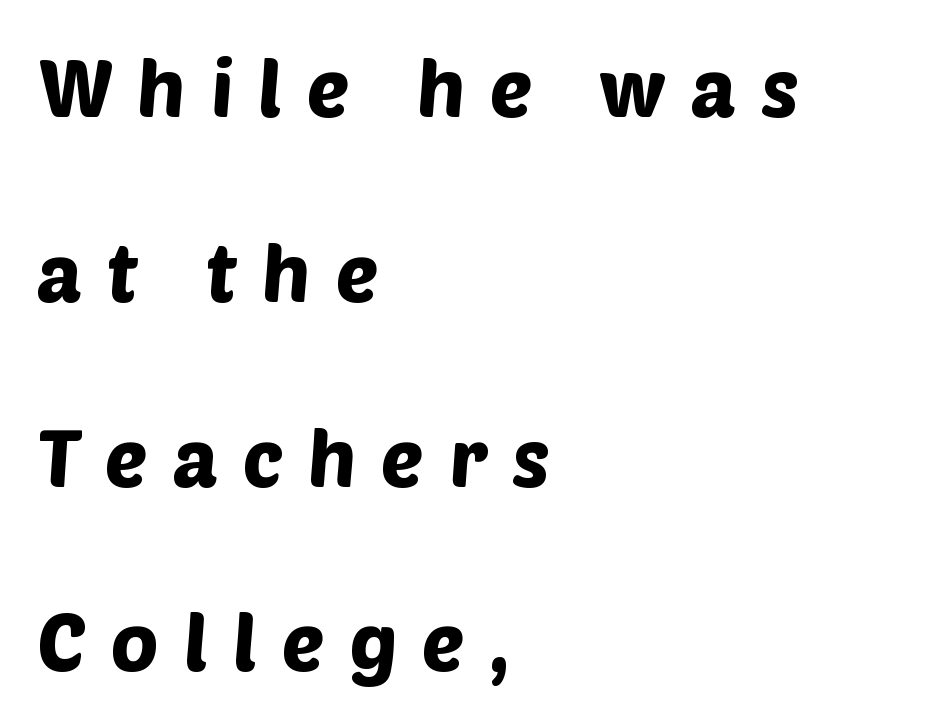
Each line starts at the same left margin while the right side varies. These lines stand farther apart than default settings would place them. There is plenty of visible air inserted between adjacent glyphs. The text was rendered using a sans face with plain stroke endings. Descenders hang freely into open space. Each letter keeps its own natural width here, so spacing adapts to shape.
